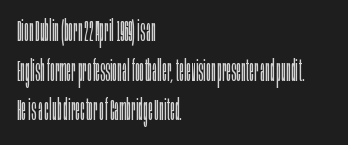
A light-to-regular cut is what we see here. Leading matches the norm, producing a regular column. The paragraph has a hard left edge and a soft right edge. Characters remain perfectly vertical along every line. Type without underlining. Words appear dense and cohesive because spacing is normal.
